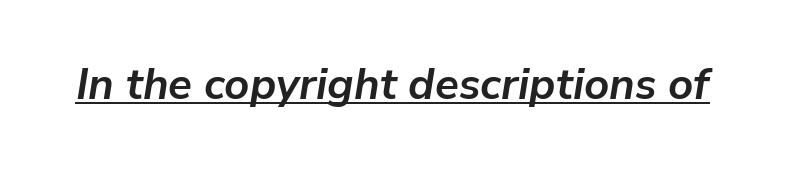
The characters look thick and weighty, a clear bold. This sample uses an oblique cut, with every glyph tilted off the vertical. Standard letterfit; no display-style spreading of the glyphs. You could not count columns in this text — the font is proportionally spaced.
